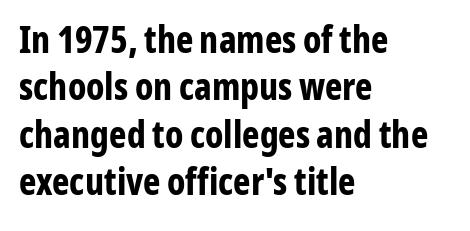
{"serif": "no", "italic": "no", "bold": "yes", "weight": "bold", "width": "condensed", "stroke_contrast": "low", "x_height": "medium", "monospaced": "no", "underline": "no", "align": "left", "line_spacing": "normal", "line_spacing_ratio": 1.28, "letter_spacing": "normal", "letter_spacing_em": 0.0, "glyph_px": 37}
